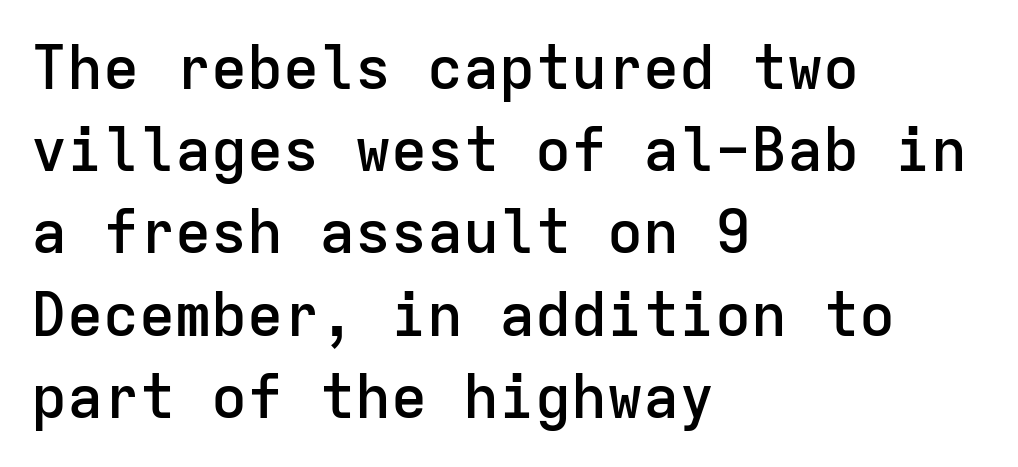
Q: Is the text bold? A: Semi-bold.
Q: Is the text italic (slanted)? A: No, it is upright.
Q: Is the typeface a serif or a sans-serif typeface? A: Sans-serif.
Q: Is the text underlined? A: No.
Q: How is the paragraph aligned? A: Left-aligned.
Q: Is the spacing between letters normal or unusually wide? A: Normal.
Q: Is the spacing between lines tight, normal or loose? A: Normal.
Q: Width (condensed, normal, or wide)? A: Normal.
Q: Stroke contrast? A: Low.
Q: x-height? A: Medium.
Q: Monospaced? A: Yes.
